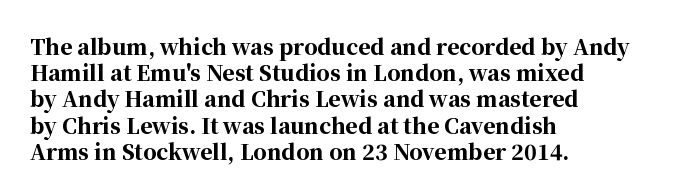
Does the weight exceed regular? Yes, all the way to bold. A typesetter would mark this as roman, not italic. The glyphs are unaccompanied by any horizontal stroke below them. Interline gaps are of average width in this sample. The horizontal fit of the characters is conventional and even.
